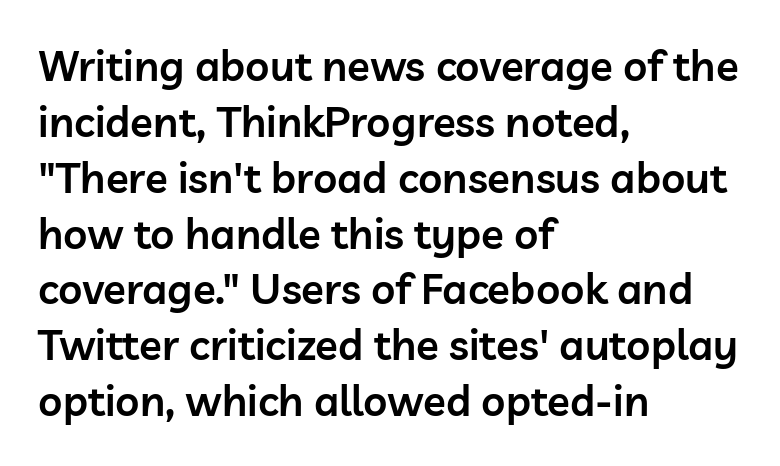
{"serif": "no", "italic": "no", "bold": "semi", "weight": "semibold", "width": "normal", "stroke_contrast": "low", "x_height": "medium", "monospaced": "no", "underline": "no", "align": "left", "line_spacing": "normal", "line_spacing_ratio": 1.33, "letter_spacing": "normal", "letter_spacing_em": 0.0, "glyph_px": 42}
